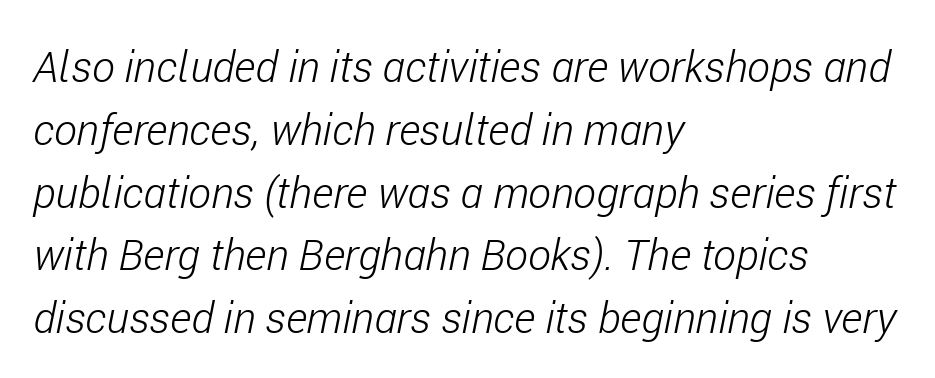
Q: Is the text bold? A: No.
Q: Is the text italic (slanted)? A: Yes, it leans right by about 11 degrees.
Q: Is the text underlined? A: No.
Q: How is the paragraph aligned? A: Left-aligned.
Q: Is the spacing between letters normal or unusually wide? A: Normal.
Q: Is the spacing between lines tight, normal or loose? A: Normal.
Q: Width (condensed, normal, or wide)? A: Condensed.
Q: Stroke contrast? A: Low.
Q: x-height? A: Medium.
Q: Monospaced? A: No.
